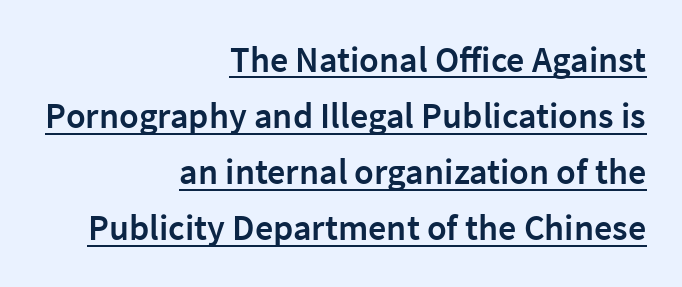
The image shows 36 px semibold sans-serif type, upright; set right-aligned, normal line spacing (1.56x), normal letter spacing, underlined; low stroke contrast and a medium x-height.
